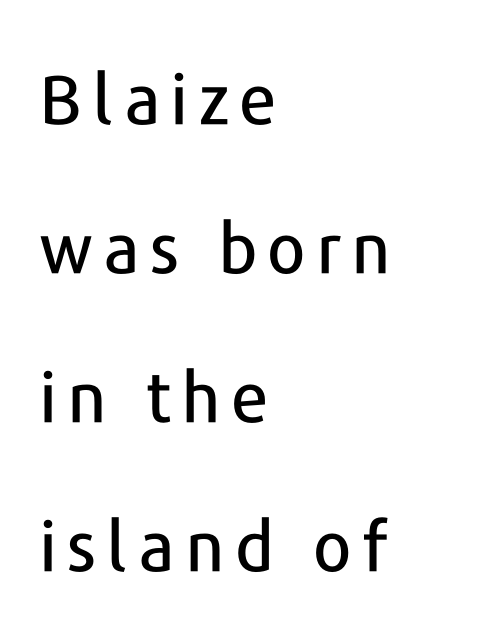
The image shows 69 px sans-serif type, upright; set left-aligned, loose line spacing (2.16x), not underlined; low stroke contrast and a medium x-height.
